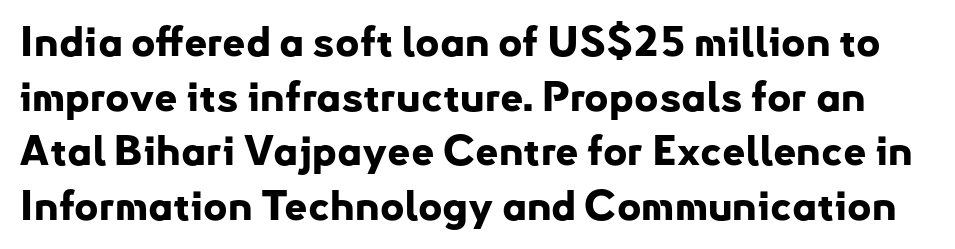
Q: Is the text bold? A: Yes.
Q: Is the text italic (slanted)? A: No, it is upright.
Q: Is the typeface a serif or a sans-serif typeface? A: Sans-serif.
Q: Is the text underlined? A: No.
Q: Is the spacing between letters normal or unusually wide? A: Normal.
Q: Is the spacing between lines tight, normal or loose? A: Normal.
Q: Width (condensed, normal, or wide)? A: Normal.
Q: Stroke contrast? A: Low.
Q: x-height? A: Small.
Q: Monospaced? A: No.
